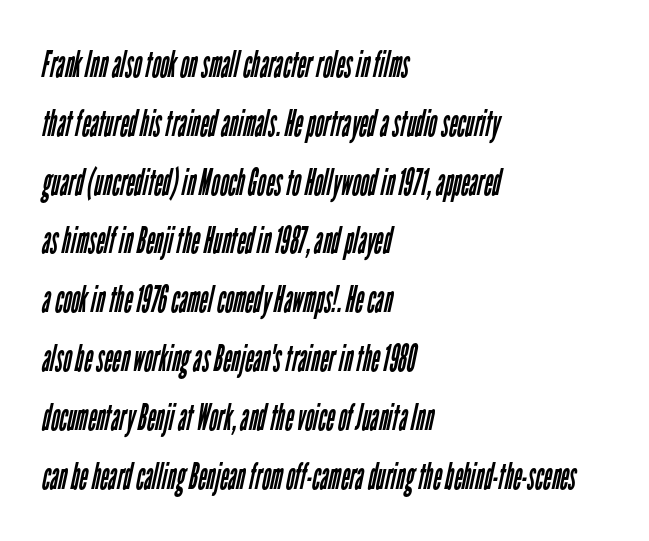
Caption: standard tracking, unaltered. Is this a heavy cut? Hardly; it is regular or lighter. Only glyphs here, with clear space below each row. The line-height multiplier appears to be the usual default. Regarding serifs, this sample does without them.
